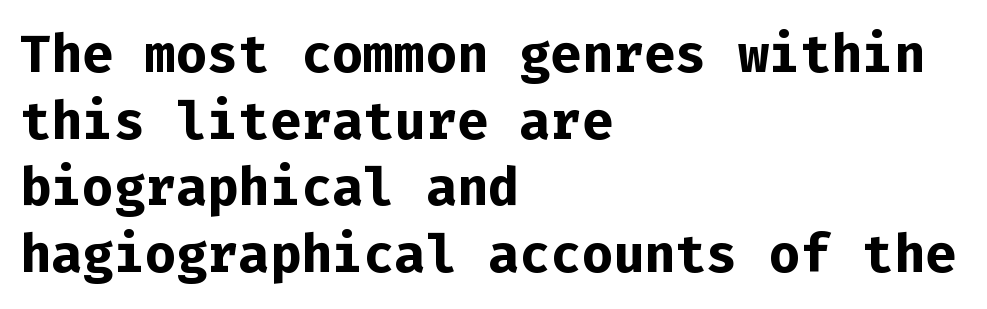
Q: Is the text bold? A: Yes.
Q: Is the text italic (slanted)? A: No, it is upright.
Q: Is the typeface a serif or a sans-serif typeface? A: Sans-serif.
Q: Is the text underlined? A: No.
Q: How is the paragraph aligned? A: Left-aligned.
Q: Is the spacing between letters normal or unusually wide? A: Normal.
Q: Is the spacing between lines tight, normal or loose? A: Normal.
Q: Width (condensed, normal, or wide)? A: Normal.
Q: Stroke contrast? A: Low.
Q: x-height? A: Medium.
Q: Monospaced? A: Yes.
